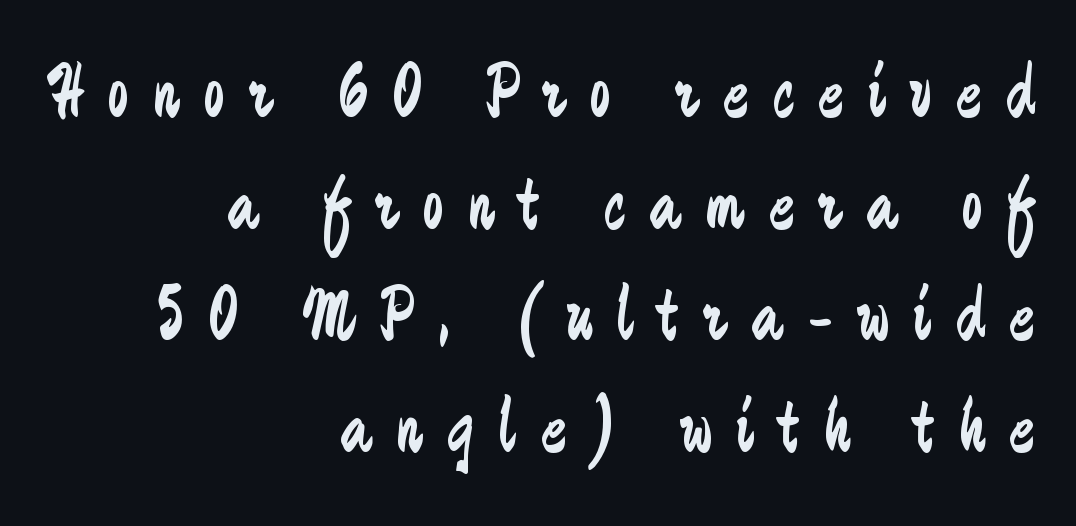
The image shows 76 px regular-weight, condensed sans-serif type; set right-aligned, normal line spacing (1.47x), unusually wide letter spacing (+0.32 em), not underlined; low stroke contrast and a small x-height.
